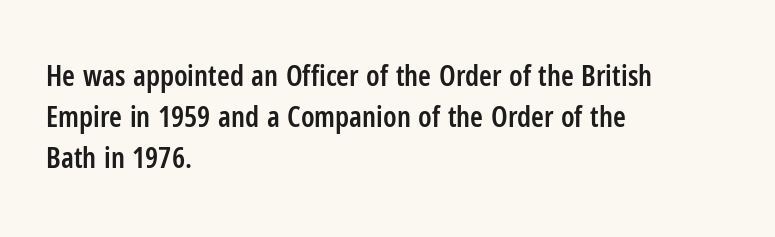
{"serif": "no", "italic": "no", "bold": "semi", "weight": "semibold", "width": "condensed", "stroke_contrast": "low", "x_height": "medium", "monospaced": "no", "underline": "no", "align": "left", "line_spacing": "normal", "line_spacing_ratio": 1.42, "letter_spacing": "normal", "letter_spacing_em": 0.0, "glyph_px": 29}
